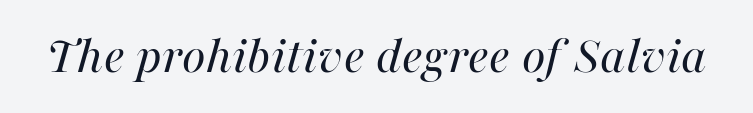
{"italic": "yes", "lean": "right", "slant_degrees": 16, "bold": "no", "weight": "regular", "width": "normal", "stroke_contrast": "high", "x_height": "medium", "monospaced": "no", "underline": "no", "letter_spacing": "normal", "letter_spacing_em": 0.0, "glyph_px": 54}
